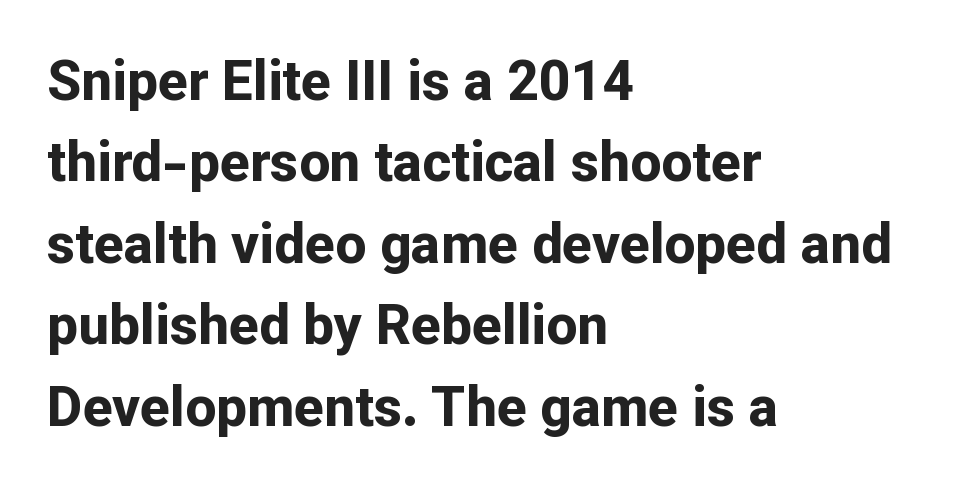
Q: Is the text bold? A: Yes.
Q: Is the text italic (slanted)? A: No, it is upright.
Q: Is the typeface a serif or a sans-serif typeface? A: Sans-serif.
Q: Is the text underlined? A: No.
Q: How is the paragraph aligned? A: Left-aligned.
Q: Is the spacing between letters normal or unusually wide? A: Normal.
Q: Is the spacing between lines tight, normal or loose? A: Normal.
Q: Width (condensed, normal, or wide)? A: Normal.
Q: Stroke contrast? A: Low.
Q: x-height? A: Medium.
Q: Monospaced? A: No.
